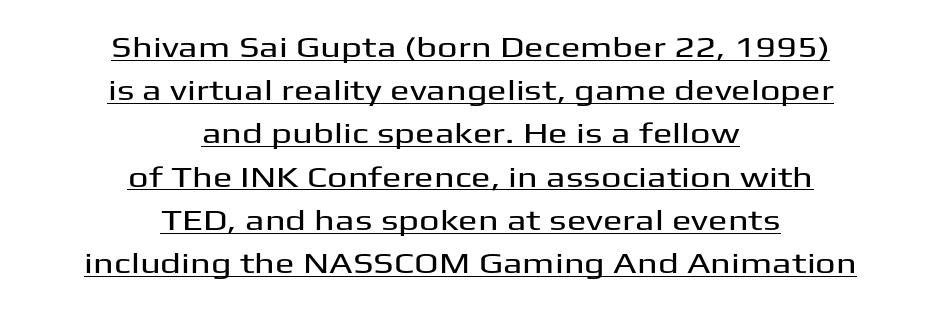
Visually the block forms a symmetrical silhouette, jagged on both flanks. Words appear dense and cohesive because spacing is normal. These lines are composed in type without serifs. Somebody hit Ctrl+U on this one — the words are underlined.
